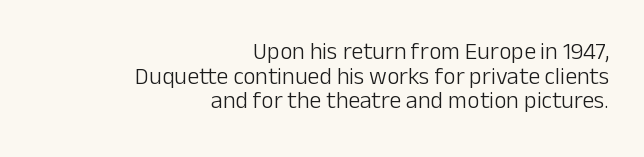
On a weight scale, this lands at 450 or below. Italic: no, the glyphs are upright roman. Layout note: lines flush right. The words here are not underlined. The type is set solid horizontally, with unmodified tracking.
